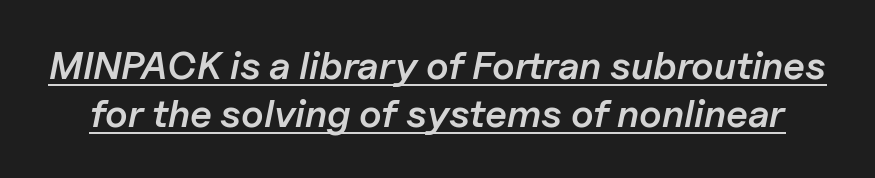
The image shows 39 px semibold type, italic (leaning right); set line spacing 1.23x, normal letter spacing, underlined; low stroke contrast and a medium x-height.
